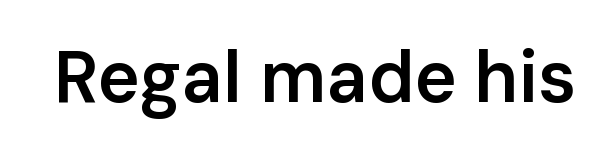
The lettering holds an erect, upright posture throughout. Check under the words: just untouched page. Observe the absence of serifs on each vertical stroke in this sample. Firm but not heavy-handed strokes: this text is semibold. Observe the ordinary spacing: letters are neighbours, not strangers. Each letter keeps its own natural width here, so spacing adapts to shape.
